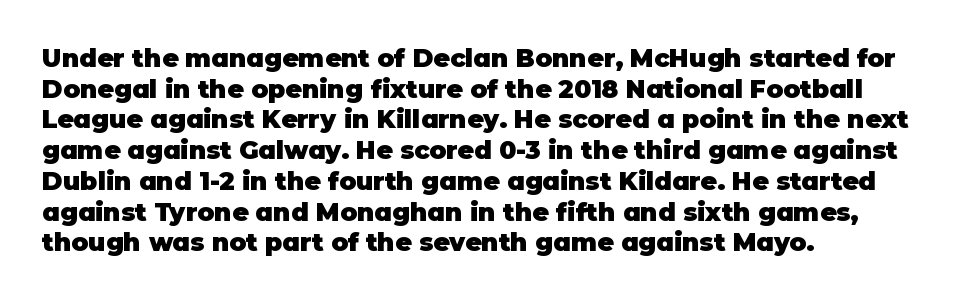
In CSS terms this would be text-align: left. Anything drawn beneath the words? Only blank space. Posture: upright roman. As a designer I'd log this as weight 700, bold.
